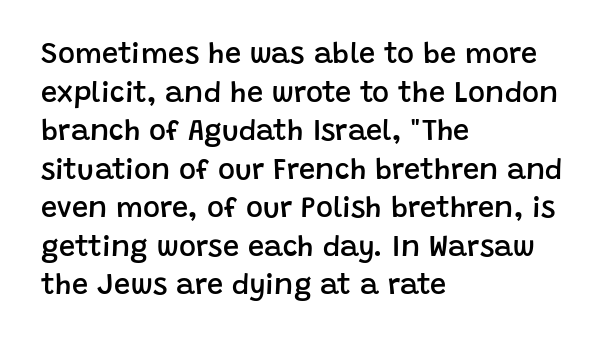
Q: Is the text bold? A: Semi-bold.
Q: Is the text italic (slanted)? A: No, it is upright.
Q: Is the typeface a serif or a sans-serif typeface? A: Sans-serif.
Q: Is the text underlined? A: No.
Q: How is the paragraph aligned? A: Left-aligned.
Q: Is the spacing between letters normal or unusually wide? A: Normal.
Q: Is the spacing between lines tight, normal or loose? A: Normal.
Q: Width (condensed, normal, or wide)? A: Normal.
Q: Stroke contrast? A: Low.
Q: x-height? A: Large.
Q: Monospaced? A: No.
